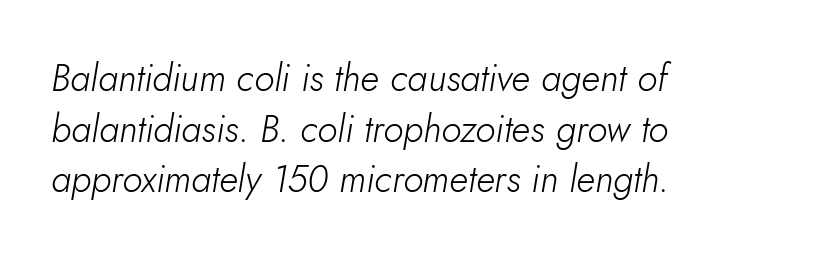
Q: Is the text bold? A: No.
Q: Is the text italic (slanted)? A: Yes, it leans right by about 5 degrees.
Q: Is the text underlined? A: No.
Q: How is the paragraph aligned? A: Left-aligned.
Q: Is the spacing between letters normal or unusually wide? A: Normal.
Q: Is the spacing between lines tight, normal or loose? A: Normal.
Q: Width (condensed, normal, or wide)? A: Normal.
Q: Stroke contrast? A: Low.
Q: x-height? A: Small.
Q: Monospaced? A: No.
